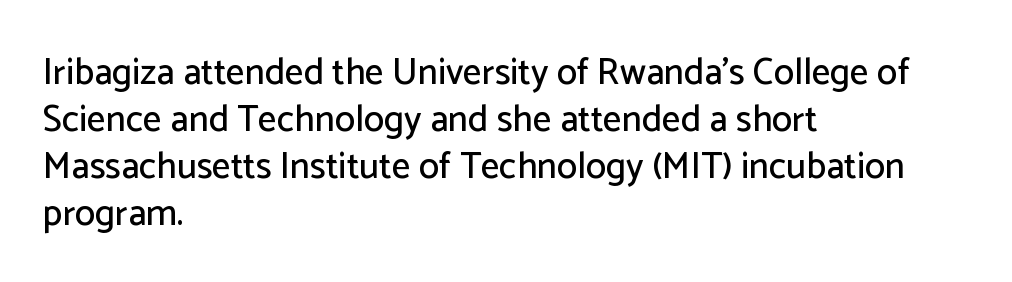
{"serif": "no", "italic": "no", "width": "normal", "stroke_contrast": "low", "x_height": "medium", "monospaced": "no", "underline": "no", "align": "left", "line_spacing": "normal", "line_spacing_ratio": 1.27, "letter_spacing": "normal", "letter_spacing_em": 0.0, "glyph_px": 37}
